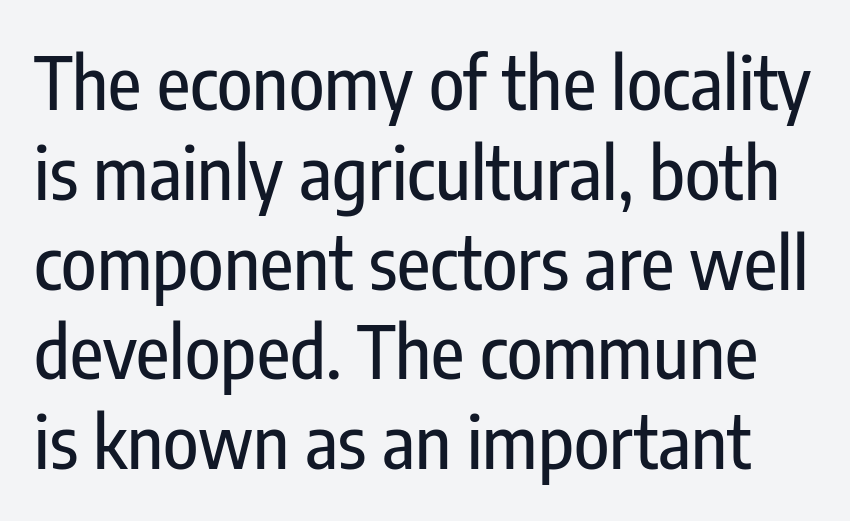
Q: Is the text italic (slanted)? A: No, it is upright.
Q: Is the typeface a serif or a sans-serif typeface? A: Sans-serif.
Q: Is the text underlined? A: No.
Q: Is the spacing between letters normal or unusually wide? A: Normal.
Q: Width (condensed, normal, or wide)? A: Condensed.
Q: Stroke contrast? A: Low.
Q: x-height? A: Medium.
Q: Monospaced? A: No.
